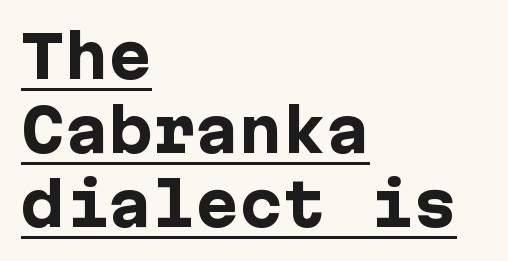
{"serif": "no", "italic": "no", "bold": "yes", "weight": "heavy", "width": "normal", "stroke_contrast": "low", "x_height": "medium", "underline": "yes", "align": "left", "line_spacing": "normal", "line_spacing_ratio": 1.28, "letter_spacing": "normal", "letter_spacing_em": 0.0, "glyph_px": 58}
